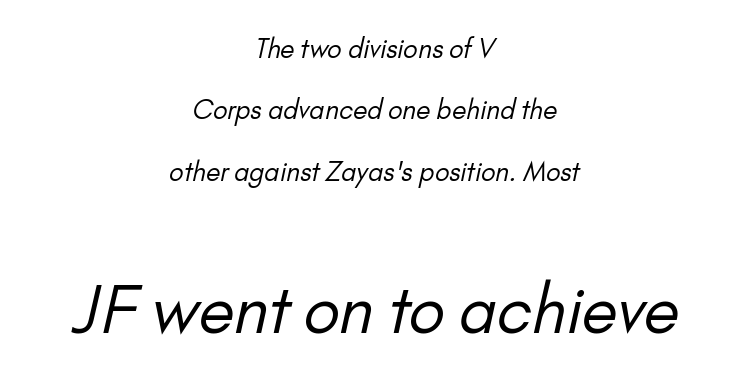
Does the leading feel generous? Absolutely, it's lavish. The later block is typeset at a bigger size than the earlier block. Nothing unusual about the tracking: characters are spaced as the font intends. The font family rendered here belongs to the sans-serif group.
